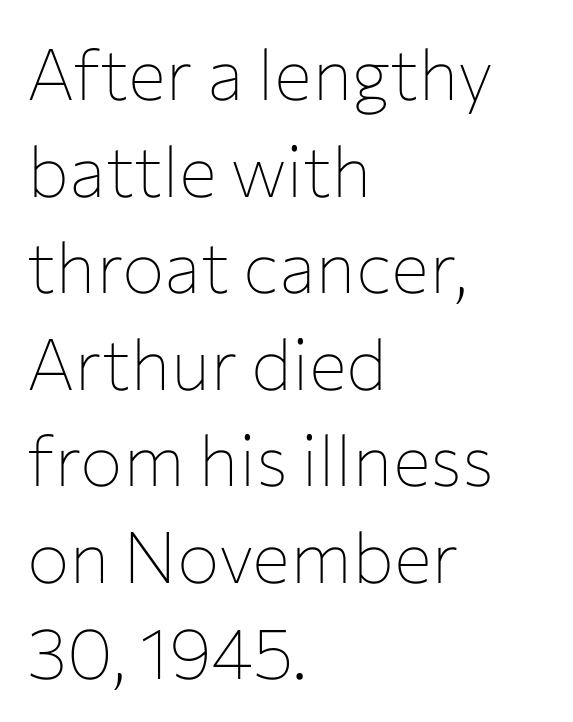
Q: Is the text bold? A: No.
Q: Is the text italic (slanted)? A: No, it is upright.
Q: Is the typeface a serif or a sans-serif typeface? A: Sans-serif.
Q: Is the text underlined? A: No.
Q: How is the paragraph aligned? A: Left-aligned.
Q: Is the spacing between letters normal or unusually wide? A: Normal.
Q: Is the spacing between lines tight, normal or loose? A: Normal.
Q: Width (condensed, normal, or wide)? A: Normal.
Q: Stroke contrast? A: Low.
Q: x-height? A: Medium.
Q: Monospaced? A: No.
